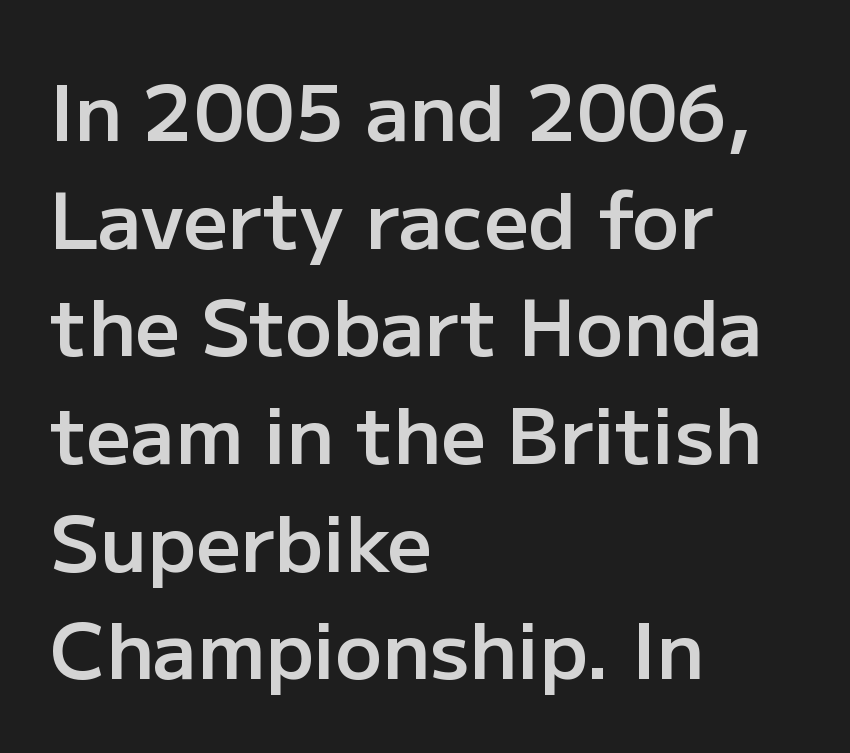
The image shows 78 px semibold sans-serif type, upright; set left-aligned, normal line spacing (1.38x), normal letter spacing, not underlined; low stroke contrast and a medium x-height.
